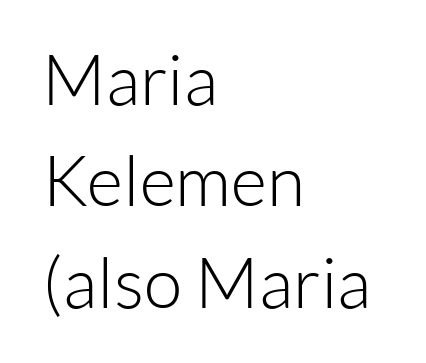
{"serif": "no", "italic": "no", "bold": "no", "weight": "light", "width": "normal", "stroke_contrast": "low", "x_height": "medium", "monospaced": "no", "underline": "no", "align": "left", "line_spacing": "normal", "line_spacing_ratio": 1.45, "letter_spacing": "normal", "letter_spacing_em": 0.0, "glyph_px": 70}
